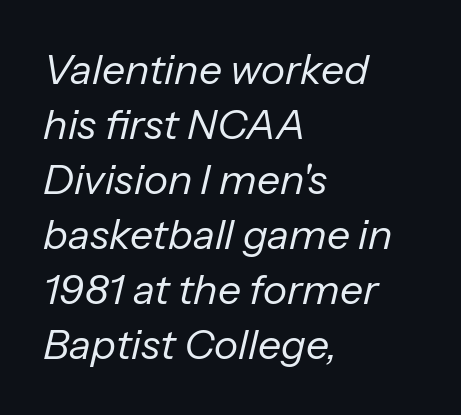
Q: Is the text bold? A: No.
Q: Is the text italic (slanted)? A: Yes, it leans right by about 13 degrees.
Q: Is the text underlined? A: No.
Q: How is the paragraph aligned? A: Left-aligned.
Q: Is the spacing between letters normal or unusually wide? A: Normal.
Q: Is the spacing between lines tight, normal or loose? A: Normal.
Q: Width (condensed, normal, or wide)? A: Normal.
Q: Stroke contrast? A: Low.
Q: x-height? A: Medium.
Q: Monospaced? A: No.
